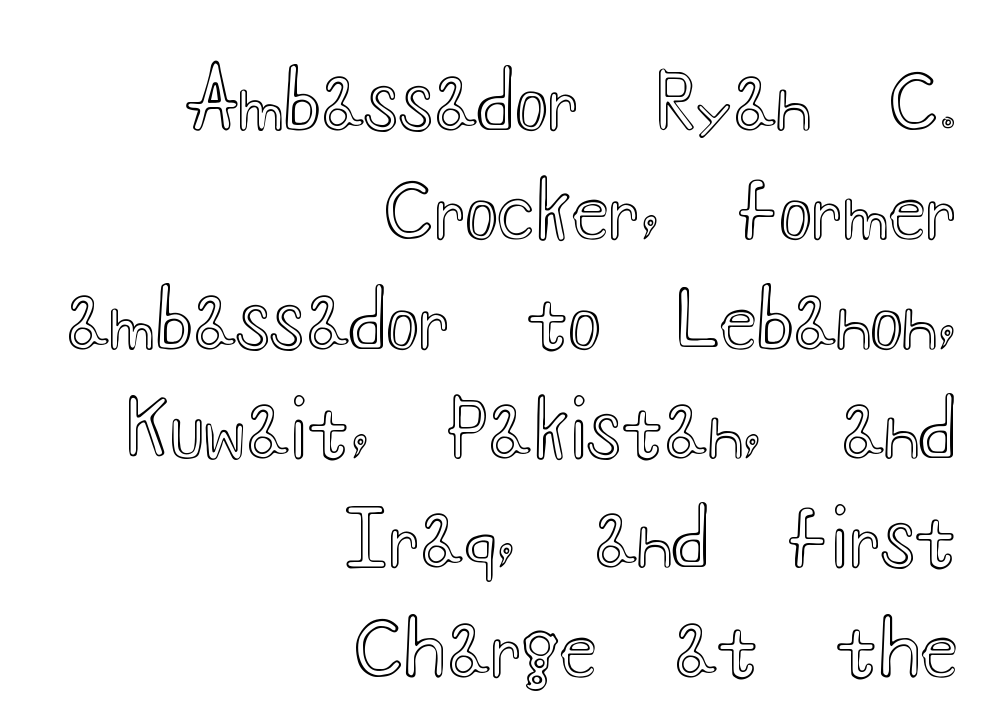
The image shows 77 px wide type, upright; set right-aligned, normal line spacing (1.42x), normal letter spacing, not underlined; a small x-height.
